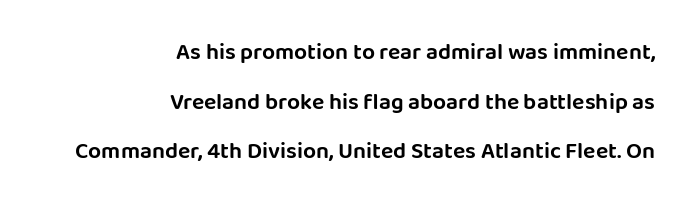
{"italic": "no", "underline": "no", "align": "right", "line_spacing": "loose", "line_spacing_ratio": 2.16, "letter_spacing": "normal", "letter_spacing_em": 0.0, "glyph_px": 23}
